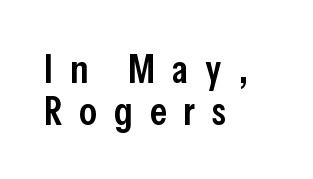
Q: Is the text bold? A: Semi-bold.
Q: Is the text italic (slanted)? A: No, it is upright.
Q: Is the typeface a serif or a sans-serif typeface? A: Sans-serif.
Q: Is the text underlined? A: No.
Q: How is the paragraph aligned? A: Left-aligned.
Q: Is the spacing between letters normal or unusually wide? A: Unusually wide.
Q: Is the spacing between lines tight, normal or loose? A: Tight.
Q: Width (condensed, normal, or wide)? A: Condensed.
Q: Stroke contrast? A: Low.
Q: x-height? A: Medium.
Q: Monospaced? A: No.
